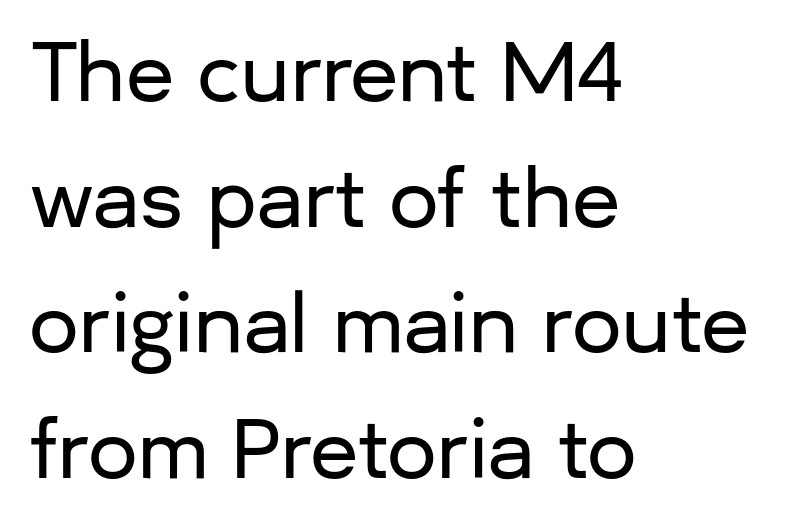
The specimen reads as upright at a glance. Summary of vertical rhythm: regular, with standard interline spacing. Anything drawn beneath the words? Only blank space. Varying glyph widths throughout — classic text-font behaviour.
